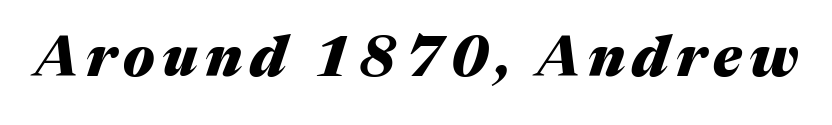
Q: Is the text bold? A: Yes.
Q: Is the text italic (slanted)? A: Yes, it leans right by about 17 degrees.
Q: Is the text underlined? A: No.
Q: Width (condensed, normal, or wide)? A: Normal.
Q: Stroke contrast? A: Medium.
Q: x-height? A: Medium.
Q: Monospaced? A: No.
